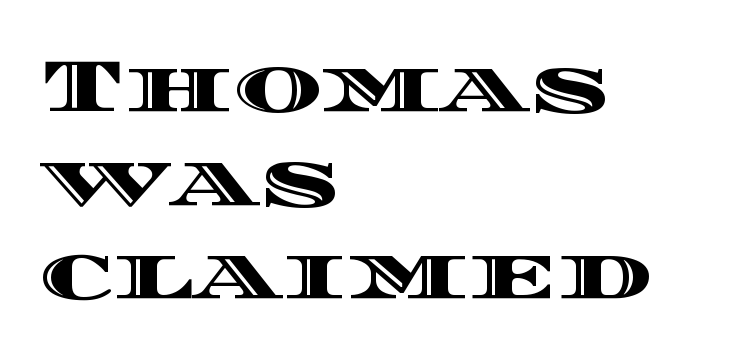
{"italic": "no", "width": "wide", "x_height": "large", "monospaced": "no", "underline": "no", "align": "left", "line_spacing": "normal", "line_spacing_ratio": 1.25, "letter_spacing": "normal", "letter_spacing_em": 0.0, "glyph_px": 75}
